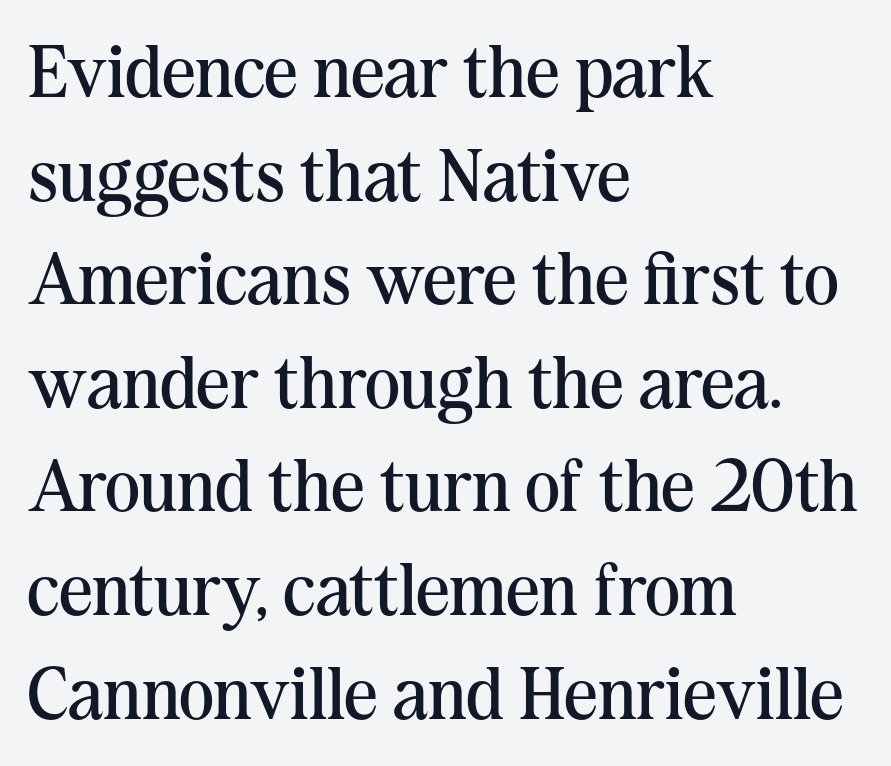
{"serif": "yes", "italic": "no", "bold": "no", "weight": "regular", "width": "normal", "stroke_contrast": "medium", "x_height": "medium", "monospaced": "no", "underline": "no", "align": "left", "line_spacing": "normal", "line_spacing_ratio": 1.4, "letter_spacing": "normal", "letter_spacing_em": 0.0, "glyph_px": 74}
